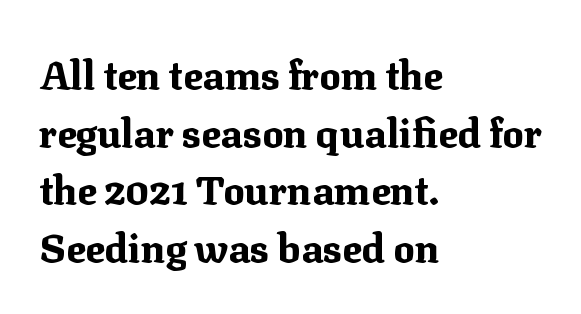
{"serif": "yes", "italic": "no", "bold": "yes", "weight": "bold", "width": "normal", "stroke_contrast": "medium", "x_height": "medium", "monospaced": "no", "underline": "no", "align": "left", "line_spacing": "normal", "line_spacing_ratio": 1.44, "letter_spacing": "normal", "letter_spacing_em": 0.0, "glyph_px": 40}
